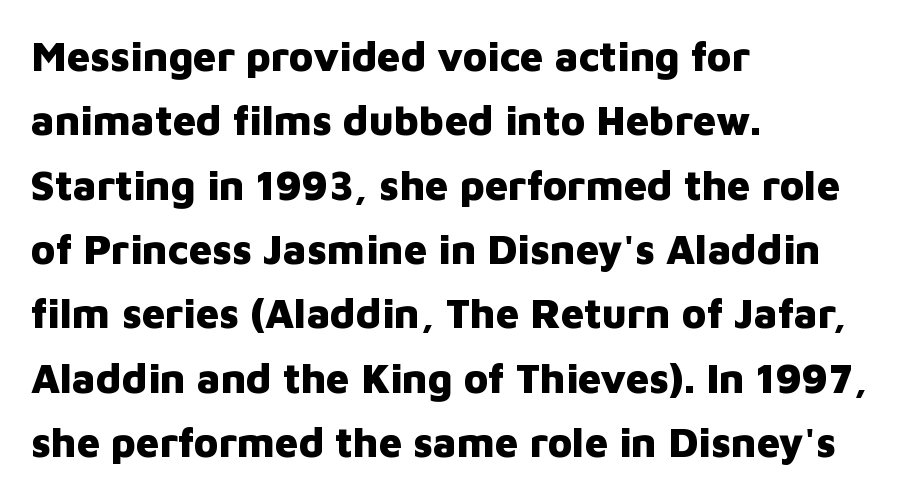
The image shows 41 px heavy sans-serif type, upright; set left-aligned, normal line spacing (1.57x), normal letter spacing, not underlined; low stroke contrast and a medium x-height.
